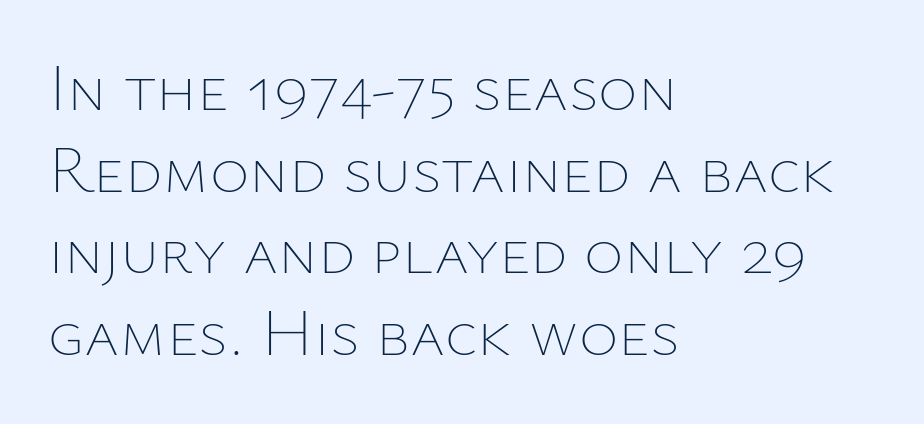
{"italic": "no", "bold": "no", "weight": "thin", "width": "normal", "stroke_contrast": "low", "x_height": "medium", "monospaced": "no", "underline": "no", "align": "left", "line_spacing_ratio": 1.22, "letter_spacing": "normal", "letter_spacing_em": 0.0, "glyph_px": 67}
